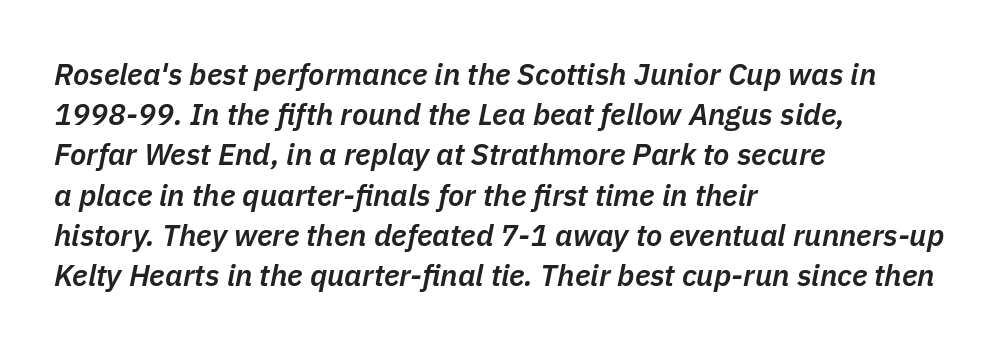
{"italic": "yes", "lean": "right", "slant_degrees": 11, "bold": "semi", "weight": "semibold", "width": "normal", "stroke_contrast": "low", "x_height": "medium", "monospaced": "no", "underline": "no", "align": "left", "line_spacing": "normal", "line_spacing_ratio": 1.34, "letter_spacing": "normal", "letter_spacing_em": 0.0, "glyph_px": 30}
